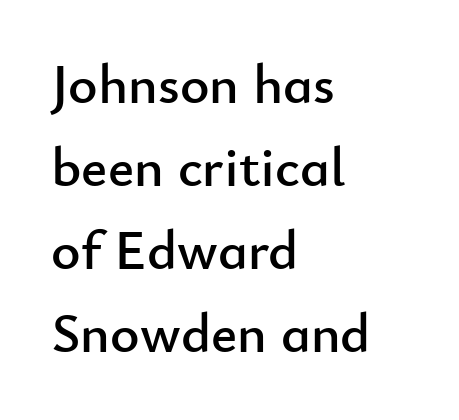
Q: Is the text italic (slanted)? A: No, it is upright.
Q: Is the typeface a serif or a sans-serif typeface? A: Sans-serif.
Q: Is the text underlined? A: No.
Q: How is the paragraph aligned? A: Left-aligned.
Q: Is the spacing between letters normal or unusually wide? A: Normal.
Q: Is the spacing between lines tight, normal or loose? A: Normal.
Q: Width (condensed, normal, or wide)? A: Normal.
Q: Stroke contrast? A: Low.
Q: x-height? A: Small.
Q: Monospaced? A: No.
